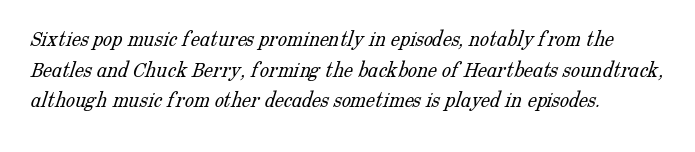
Q: Is the text bold? A: No.
Q: Is the text underlined? A: No.
Q: How is the paragraph aligned? A: Left-aligned.
Q: Is the spacing between letters normal or unusually wide? A: Normal.
Q: Is the spacing between lines tight, normal or loose? A: Normal.
